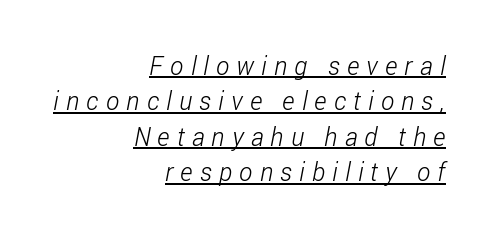
Where is the straight margin? On the right. Baseline-to-baseline distance is the conventional proportion of letter height. You can see a thin bar hugging the bottom of the glyphs. Here the glyphs are tracked loosely, breaking word shapes into spaced letters.
